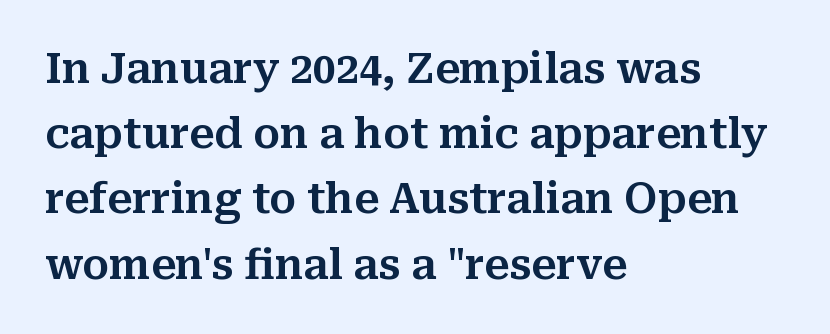
Are there feet on the stems? There are — it's a serif. The lines are quadded left. One glance says typical: line gaps are just what's usual. Only glyphs here, with clear space below each row. The font's upright variant was chosen for this text.
